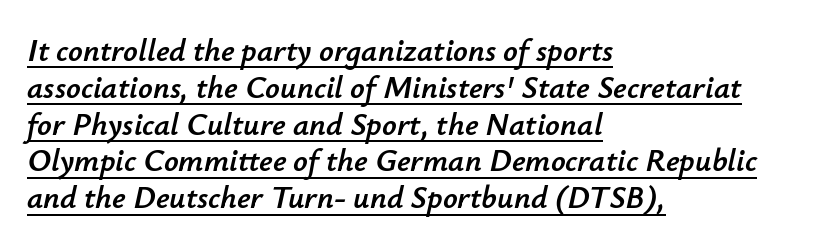
{"italic": "yes", "lean": "right", "slant_degrees": 12, "width": "normal", "stroke_contrast": "low", "x_height": "small", "monospaced": "no", "underline": "yes", "align": "left", "line_spacing": "tight", "line_spacing_ratio": 1.15, "letter_spacing": "normal", "letter_spacing_em": 0.0, "glyph_px": 32}
